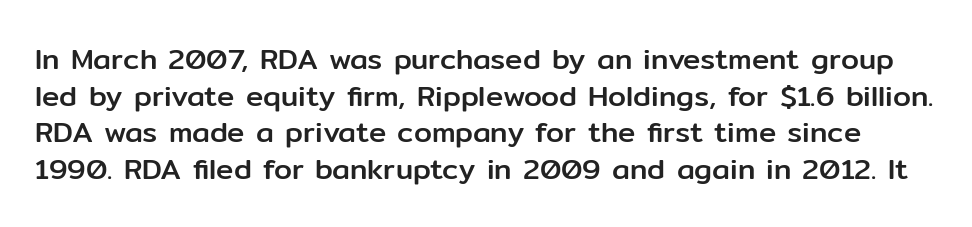
Q: Is the text italic (slanted)? A: No, it is upright.
Q: Is the typeface a serif or a sans-serif typeface? A: Sans-serif.
Q: Is the text underlined? A: No.
Q: Is the spacing between letters normal or unusually wide? A: Normal.
Q: Is the spacing between lines tight, normal or loose? A: Normal.
Q: Width (condensed, normal, or wide)? A: Normal.
Q: Stroke contrast? A: Low.
Q: x-height? A: Medium.
Q: Monospaced? A: No.
